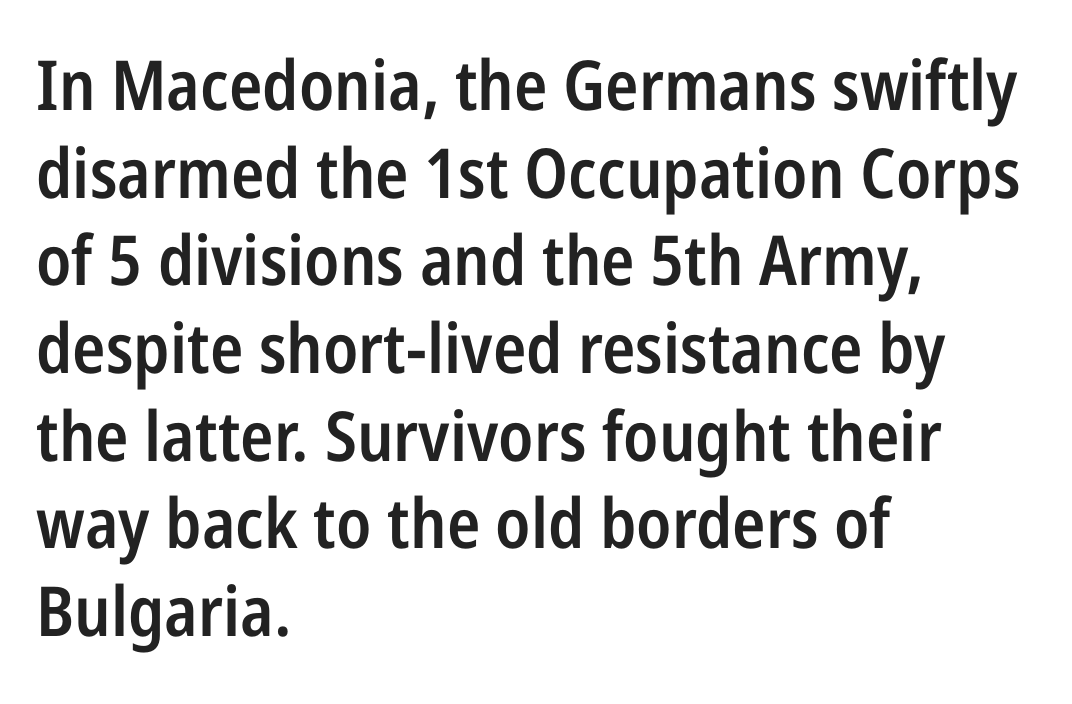
Q: Is the text bold? A: Semi-bold.
Q: Is the text italic (slanted)? A: No, it is upright.
Q: Is the typeface a serif or a sans-serif typeface? A: Sans-serif.
Q: Is the text underlined? A: No.
Q: How is the paragraph aligned? A: Left-aligned.
Q: Is the spacing between letters normal or unusually wide? A: Normal.
Q: Is the spacing between lines tight, normal or loose? A: Normal.
Q: Width (condensed, normal, or wide)? A: Condensed.
Q: Stroke contrast? A: Low.
Q: x-height? A: Medium.
Q: Monospaced? A: No.
